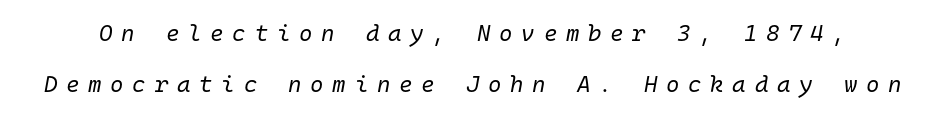
The block of text is sparse from top to bottom, with ample space between rows. The strokes carry an ordinary text weight at most. A bare baseline throughout the passage. In terms of posture, this sample is oblique. These lines have a slow, spaced-out rhythm from letter to letter.
